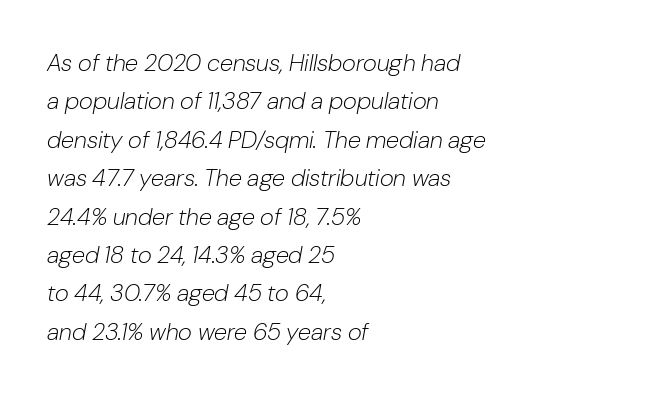
Q: Is the text bold? A: No.
Q: Is the text italic (slanted)? A: Yes, it leans right by about 10 degrees.
Q: Is the text underlined? A: No.
Q: How is the paragraph aligned? A: Left-aligned.
Q: Is the spacing between letters normal or unusually wide? A: Normal.
Q: Is the spacing between lines tight, normal or loose? A: Normal.
